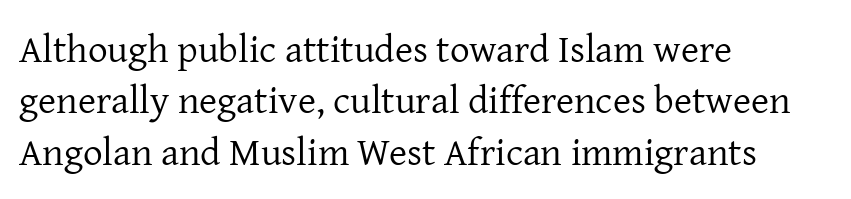
{"serif": "yes", "italic": "no", "bold": "no", "weight": "regular", "width": "normal", "stroke_contrast": "low", "x_height": "medium", "monospaced": "no", "underline": "no", "align": "left", "line_spacing": "normal", "line_spacing_ratio": 1.32, "letter_spacing": "normal", "letter_spacing_em": 0.0, "glyph_px": 39}
